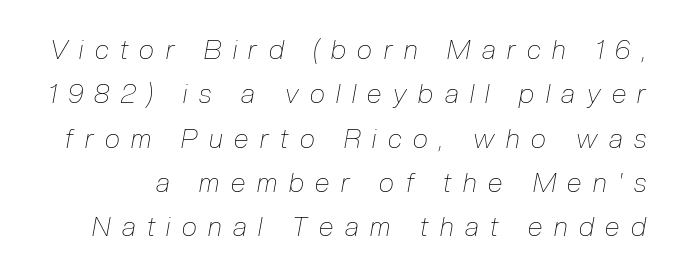
Glance below the letters and you will spot only blank space. The face looks like a standard text weight, possibly lighter. The specimen reads as italic at a glance. The letterforms stand isolated, each surrounded by extra space. The rendering uses a moderate line-height, typical for paragraphs.
